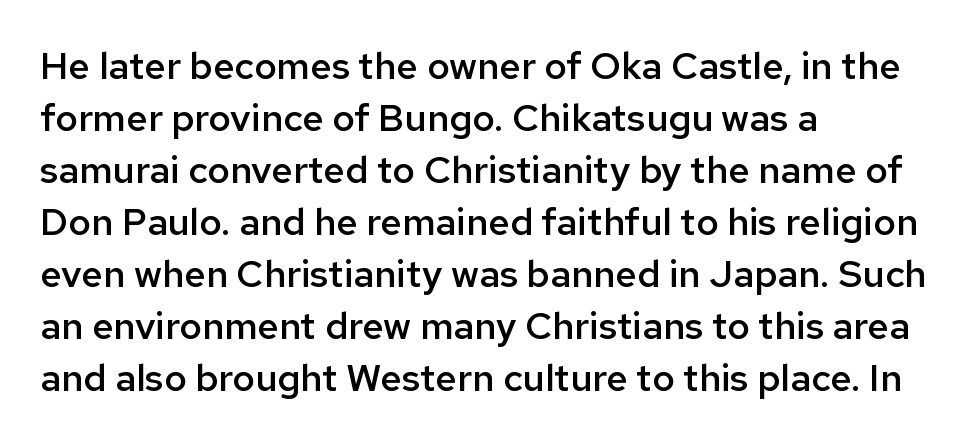
The specimen omits any rule beneath the text block's lines. Honestly, the letter spacing is just normal — you wouldn't notice it. Horizontal bands of white between lines are of average thickness. These lines are rendered in a variable-pitch font. The lettering stays uniformly vertical, giving the passage a roman look. The face used here is a sans, in the tradition of grotesques and geometrics.
